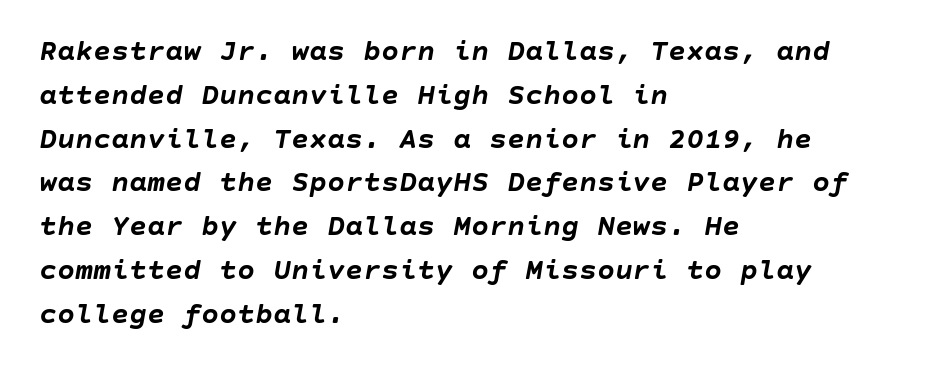
Q: Is the text bold? A: Yes.
Q: Is the text italic (slanted)? A: Yes, it leans right by about 10 degrees.
Q: Is the text underlined? A: No.
Q: How is the paragraph aligned? A: Left-aligned.
Q: Is the spacing between letters normal or unusually wide? A: Normal.
Q: Is the spacing between lines tight, normal or loose? A: Normal.
Q: Width (condensed, normal, or wide)? A: Normal.
Q: Stroke contrast? A: Low.
Q: x-height? A: Large.
